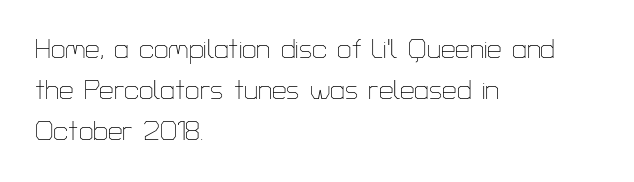
Q: Is the text bold? A: No.
Q: Is the text italic (slanted)? A: No, it is upright.
Q: Is the text underlined? A: No.
Q: How is the paragraph aligned? A: Left-aligned.
Q: Is the spacing between letters normal or unusually wide? A: Normal.
Q: Is the spacing between lines tight, normal or loose? A: Normal.
